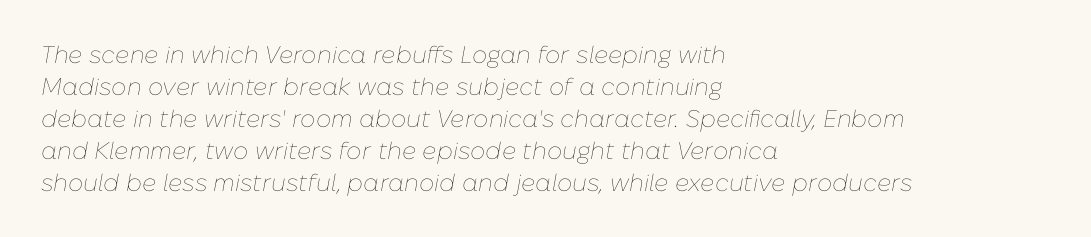
If you measured baseline to baseline, you'd find a middling distance. Alignment: flush left. Designer's note — italics engaged. Each row of text sits above clean, open space. Letters have the restrained weight of plain body copy at most. These lines keep a tight, regular rhythm from letter to letter.
